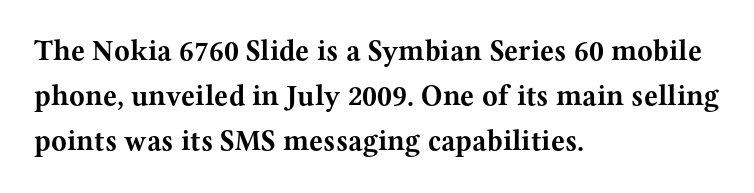
Q: Is the text bold? A: Yes.
Q: Is the text italic (slanted)? A: No, it is upright.
Q: Is the typeface a serif or a sans-serif typeface? A: Serif.
Q: Is the text underlined? A: No.
Q: How is the paragraph aligned? A: Left-aligned.
Q: Is the spacing between letters normal or unusually wide? A: Normal.
Q: Is the spacing between lines tight, normal or loose? A: Normal.
Q: Width (condensed, normal, or wide)? A: Wide.
Q: Stroke contrast? A: Medium.
Q: x-height? A: Medium.
Q: Monospaced? A: No.
